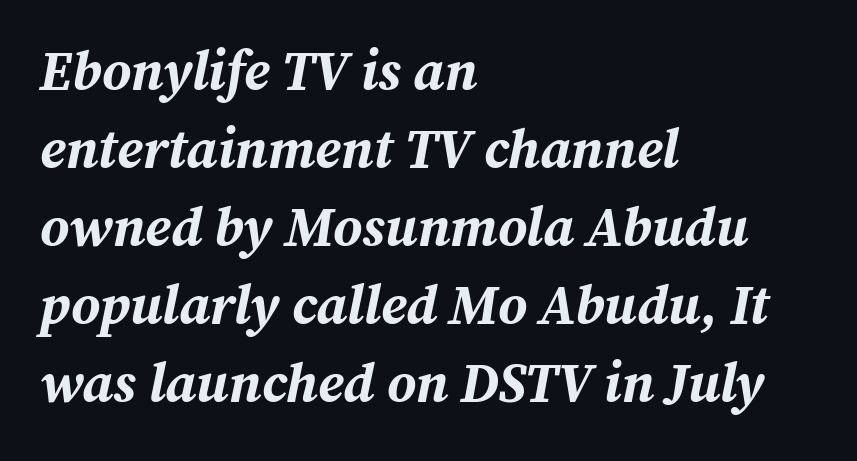
{"italic": "yes", "lean": "right", "slant_degrees": 12, "bold": "yes", "weight": "bold", "width": "normal", "stroke_contrast": "medium", "x_height": "medium", "monospaced": "no", "underline": "no", "align": "left", "line_spacing": "normal", "line_spacing_ratio": 1.42, "letter_spacing": "normal", "letter_spacing_em": 0.0, "glyph_px": 55}
